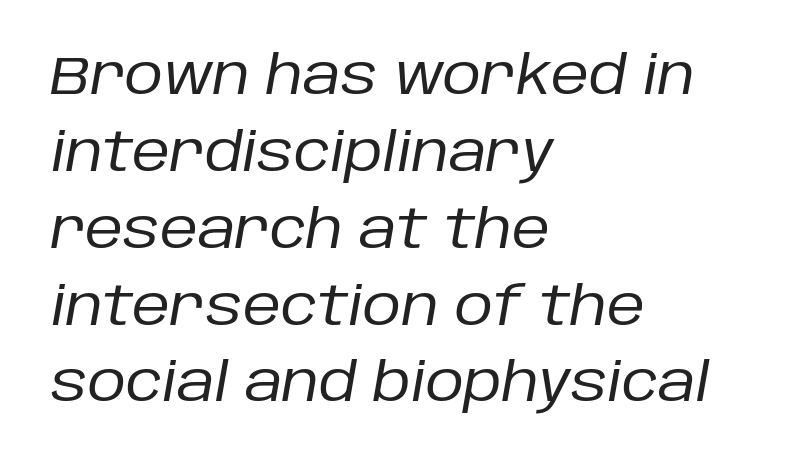
The image shows 53 px regular-weight type, italic (leaning right); set left-aligned, normal line spacing (1.45x), normal letter spacing, not underlined; low stroke contrast and a large x-height.
